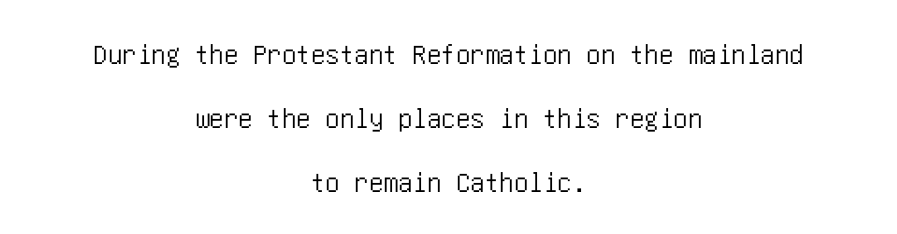
{"serif": "no", "italic": "no", "width": "condensed", "stroke_contrast": "low", "x_height": "large", "underline": "no", "align": "center", "line_spacing": "loose", "line_spacing_ratio": 2.2, "letter_spacing": "normal", "letter_spacing_em": 0.0, "glyph_px": 29}
